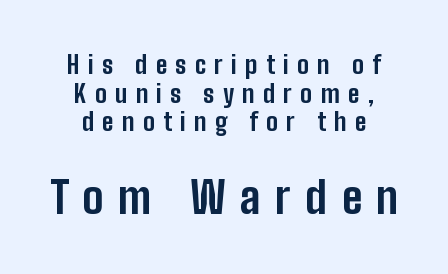
Q: Is the text bold? A: Yes.
Q: Is the text italic (slanted)? A: No, it is upright.
Q: Is the typeface a serif or a sans-serif typeface? A: Sans-serif.
Q: Is the text underlined? A: No.
Q: Is the spacing between letters normal or unusually wide? A: Unusually wide.
Q: Is the spacing between lines tight, normal or loose? A: Tight.
Q: Which block of text is set in a larger size, the first (top) or the second (bottom)? A: The second (bottom) one.
Q: Width (condensed, normal, or wide)? A: Condensed.
Q: Stroke contrast? A: Low.
Q: x-height? A: Medium.
Q: Monospaced? A: No.
